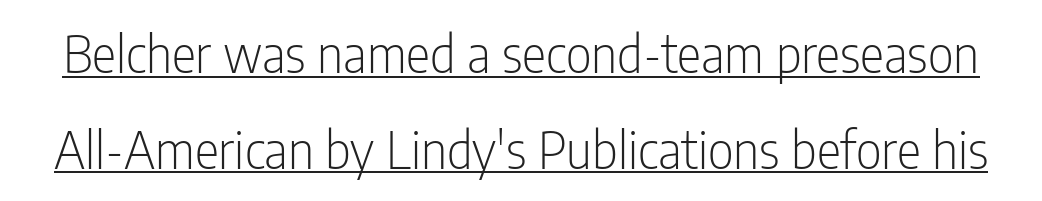
The image shows 51 px light, condensed sans-serif type, upright; set line spacing 1.88x, normal letter spacing, underlined; low stroke contrast and a medium x-height.
